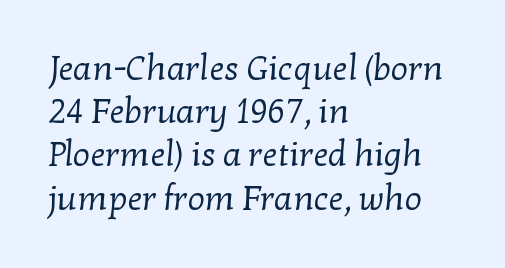
Stem width sits at or under what a default text font uses. In terms of letterform style, serifs are clearly present. The face used here is proportionally spaced, like ordinary book or web type. Look at the tracking — it's just the regular setting, nothing added.
